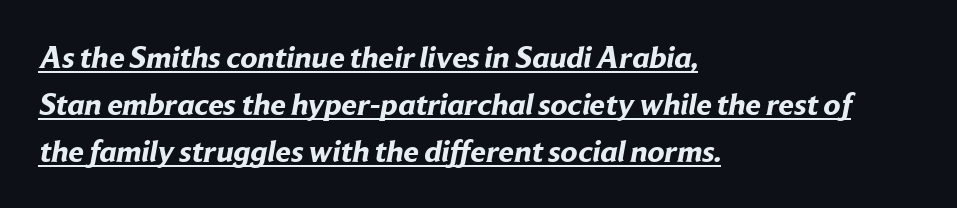
The lettering is marked with a stroke running underneath it. Observe the absence of serifs on each vertical stroke in this sample. Each line starts at the same left margin while the right side varies. As a designer I'd log this as weight 700, bold. Think of a printed novel: that variable character pitch is what you see here. Horizontal bands of white between lines are of average thickness.
